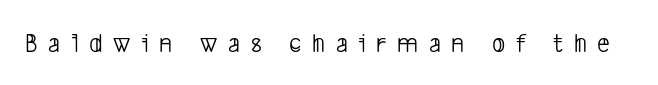
Q: Is the text bold? A: No.
Q: Is the typeface a serif or a sans-serif typeface? A: Sans-serif.
Q: Is the text underlined? A: No.
Q: Is the spacing between letters normal or unusually wide? A: Unusually wide.
Q: Width (condensed, normal, or wide)? A: Condensed.
Q: Stroke contrast? A: Low.
Q: x-height? A: Medium.
Q: Monospaced? A: No.
